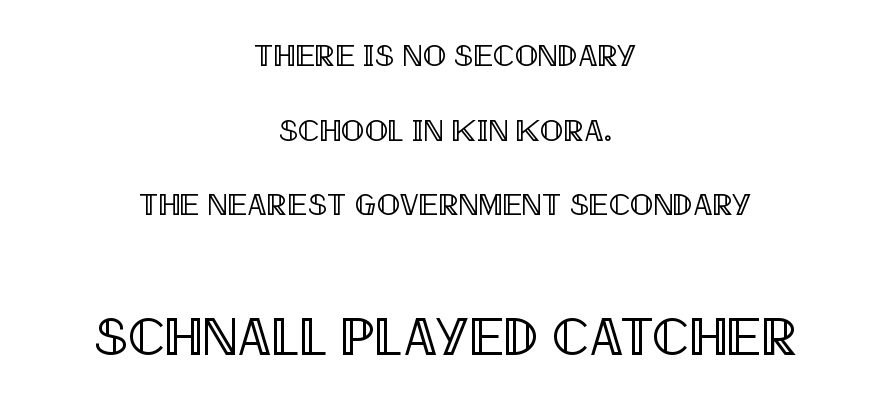
It's the straight-up-and-down kind of type. Both edges are ragged and mirror each other, which tells us the setting is centered. Does the bottom block carry the larger type? Yes, it does. Just letters on the line, the space beneath them empty. Do the characters align in a grid? No, the font is proportional.
